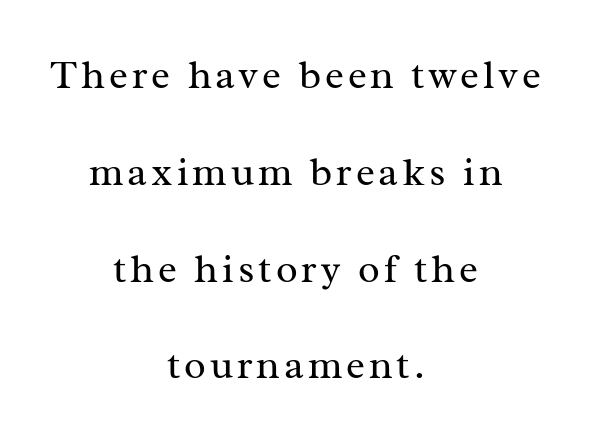
The image shows 40 px regular-weight serif type, upright; set centered, loose line spacing (2.42x), not underlined; medium stroke contrast and a medium x-height.
